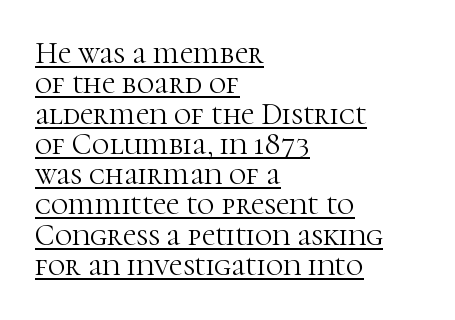
Q: Is the text bold? A: No.
Q: Is the text italic (slanted)? A: No, it is upright.
Q: Is the typeface a serif or a sans-serif typeface? A: Serif.
Q: Is the text underlined? A: Yes.
Q: How is the paragraph aligned? A: Left-aligned.
Q: Is the spacing between letters normal or unusually wide? A: Normal.
Q: Is the spacing between lines tight, normal or loose? A: Tight.
Q: Width (condensed, normal, or wide)? A: Normal.
Q: Stroke contrast? A: High.
Q: x-height? A: Medium.
Q: Monospaced? A: No.
